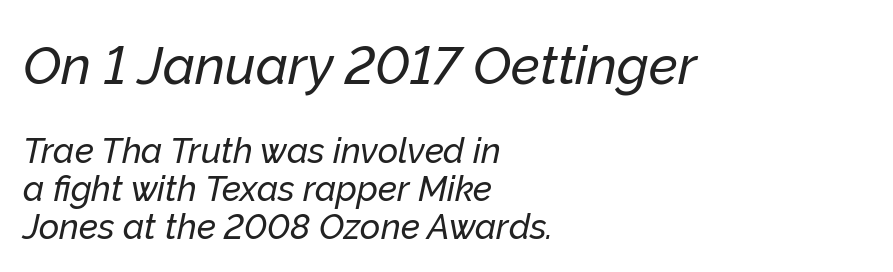
The image shows 53 px text type, italic (leaning right); set left-aligned, tight line spacing (1.09x), normal letter spacing, not underlined; the first (top) block is 1.51x larger; low stroke contrast and a medium x-height.
